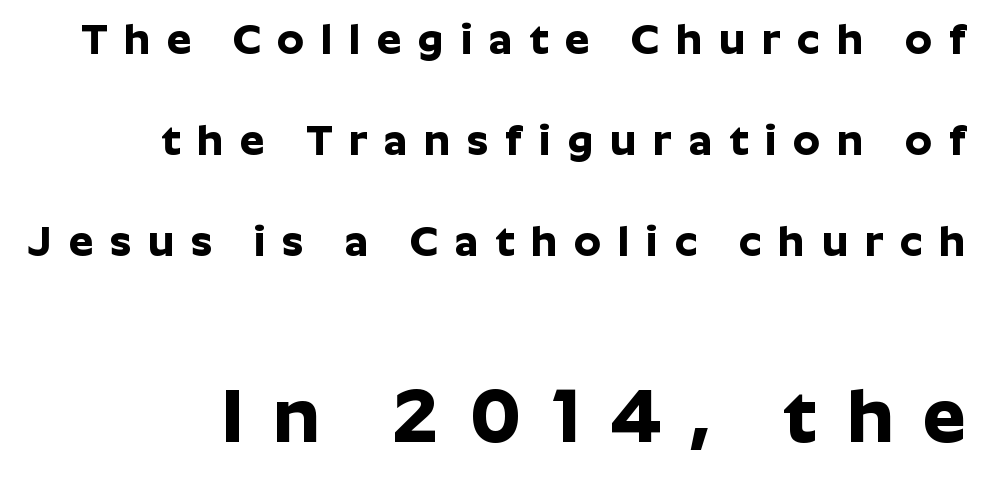
{"serif": "no", "italic": "no", "bold": "yes", "weight": "bold", "width": "normal", "stroke_contrast": "low", "x_height": "medium", "monospaced": "no", "underline": "no", "line_spacing": "loose", "line_spacing_ratio": 2.35, "letter_spacing": "wide", "letter_spacing_em": 0.39, "larger_block": "second", "size_ratio": 1.77, "glyph_px": 76}
